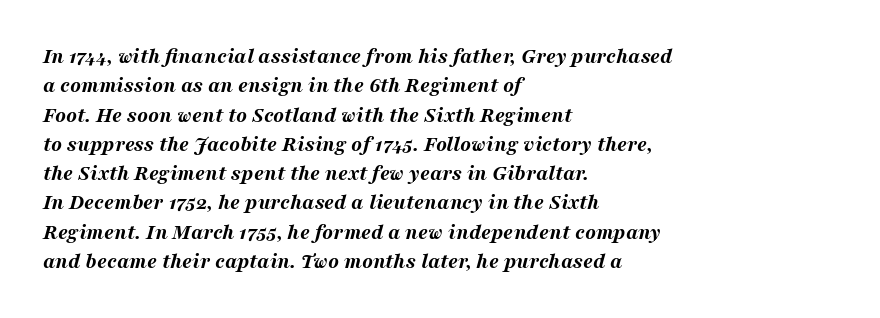
Q: Is the text bold? A: Yes.
Q: Is the text italic (slanted)? A: Yes, it leans right by about 16 degrees.
Q: Is the text underlined? A: No.
Q: How is the paragraph aligned? A: Left-aligned.
Q: Is the spacing between letters normal or unusually wide? A: Normal.
Q: Is the spacing between lines tight, normal or loose? A: Normal.
